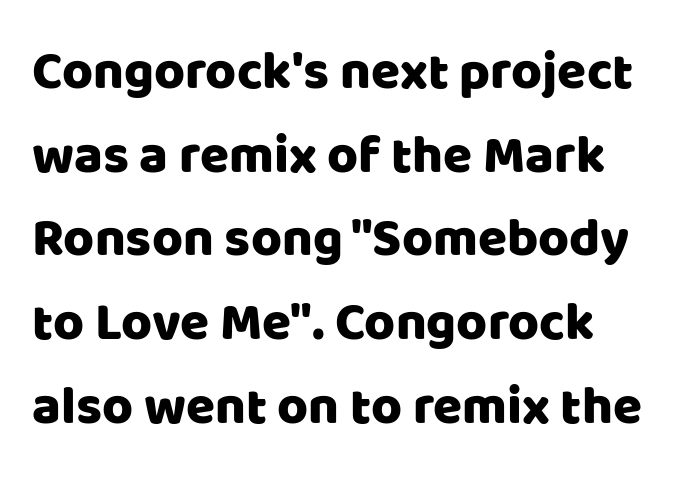
{"serif": "no", "italic": "no", "width": "normal", "stroke_contrast": "low", "x_height": "large", "monospaced": "no", "underline": "no", "line_spacing": "normal", "line_spacing_ratio": 1.58, "letter_spacing": "normal", "letter_spacing_em": 0.0, "glyph_px": 53}
